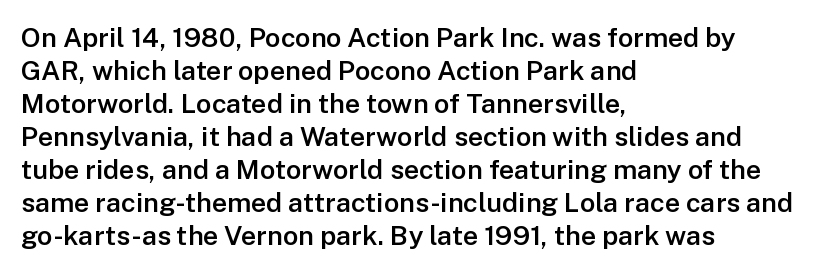
Q: Is the text bold? A: Semi-bold.
Q: Is the text italic (slanted)? A: No, it is upright.
Q: Is the text underlined? A: No.
Q: How is the paragraph aligned? A: Left-aligned.
Q: Is the spacing between letters normal or unusually wide? A: Normal.
